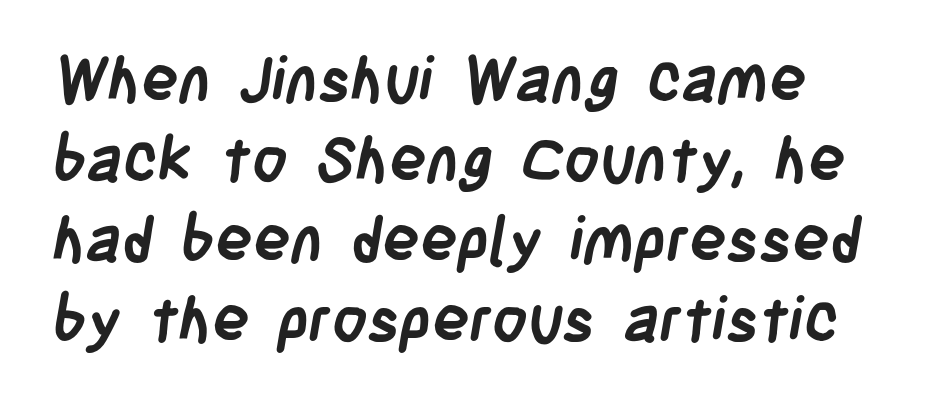
This rendering employs a face without finishing strokes, i.e., a sans-serif. Reading down the column, the eye jumps a familiar distance to each next line. The letters sit at their default tracking, neither squeezed nor spread. Quick note: underline off. Do the characters align in a grid? No, the font is proportional.
